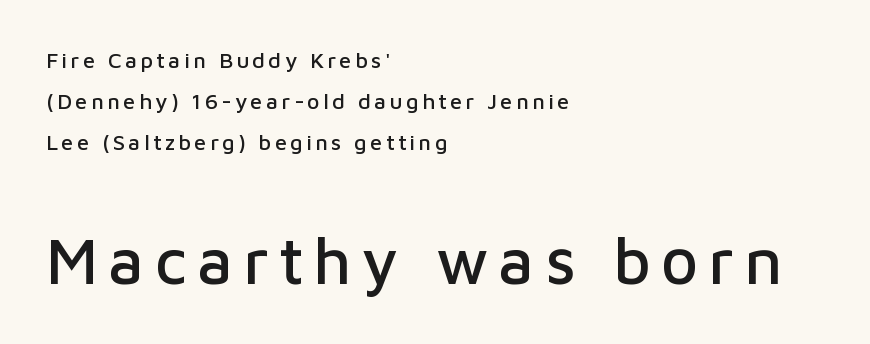
The image shows 65 px sans-serif type, upright; set left-aligned, line spacing 1.86x, not underlined; the second (bottom) block is 2.95x larger; low stroke contrast and a medium x-height.
